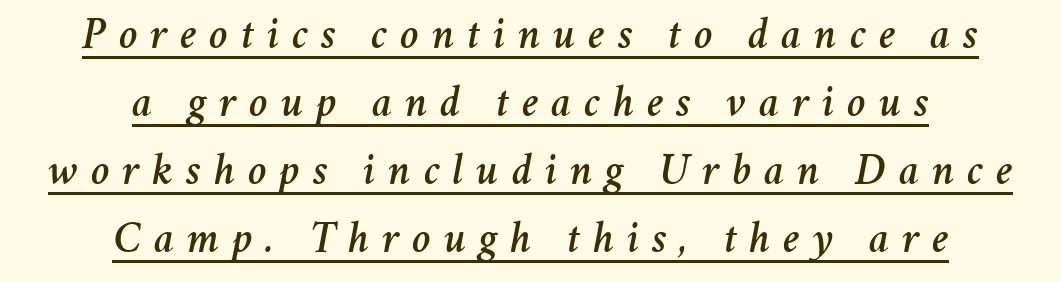
This rendering widens character spacing well past its baseline value. This rendering features underlined lettering. Is the block centered? Yes — each line is placed symmetrically about the middle. When letters slant like this, we call the style italic. Varying glyph widths throughout — classic text-font behaviour. The block of text has a typical density, with ordinary space between rows.
